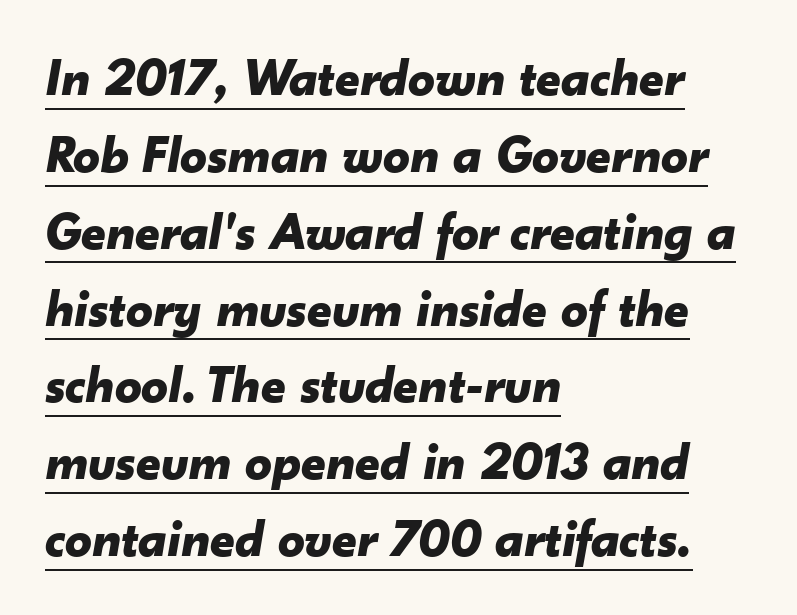
Q: Is the text bold? A: Yes.
Q: Is the text italic (slanted)? A: Yes, it leans right by about 10 degrees.
Q: Is the text underlined? A: Yes.
Q: How is the paragraph aligned? A: Left-aligned.
Q: Is the spacing between letters normal or unusually wide? A: Normal.
Q: Is the spacing between lines tight, normal or loose? A: Normal.
Q: Width (condensed, normal, or wide)? A: Normal.
Q: Stroke contrast? A: Low.
Q: x-height? A: Small.
Q: Monospaced? A: No.
